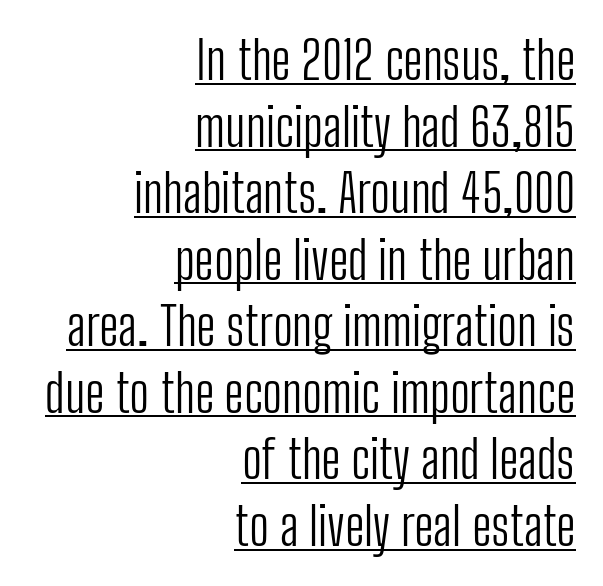
{"serif": "no", "italic": "no", "bold": "no", "weight": "light", "width": "condensed", "stroke_contrast": "low", "x_height": "medium", "monospaced": "no", "underline": "yes", "align": "right", "line_spacing": "normal", "line_spacing_ratio": 1.28, "letter_spacing": "normal", "letter_spacing_em": 0.0, "glyph_px": 52}
